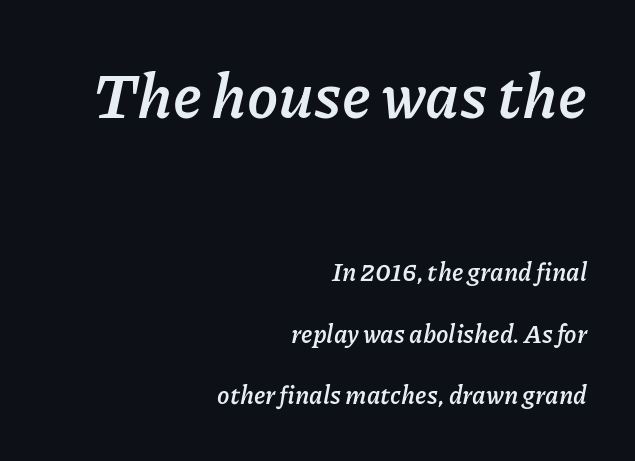
The horizontal fit of the characters is conventional and even. Heavy, bold letterforms. Tall strokes in this sample are angled rather than plumb. The designer dialed line spacing up above the default.
